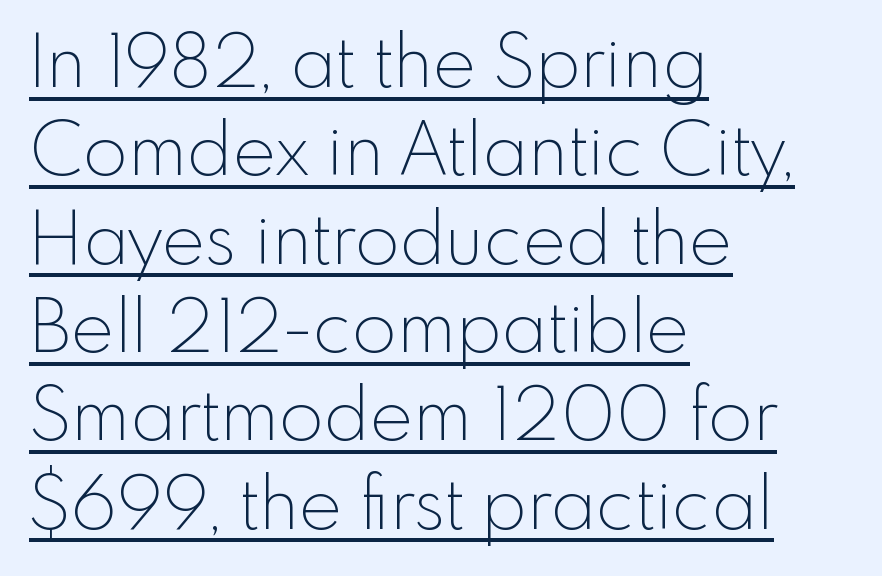
What kind of face is this? One without serifs — a sans. The letters advance in unequal steps, a hallmark of proportional type. Each word holds together tightly as a unit, with standard inter-letter gaps. The text block is weighted toward the left margin, trailing off unevenly rightward.
